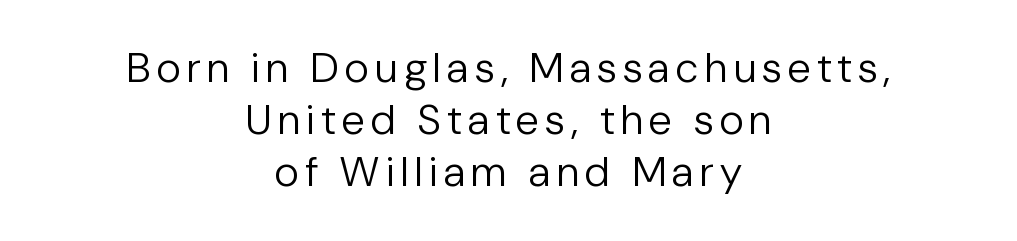
{"serif": "no", "italic": "no", "bold": "no", "weight": "regular", "width": "normal", "stroke_contrast": "low", "x_height": "medium", "monospaced": "no", "underline": "no", "align": "center", "line_spacing_ratio": 1.24, "glyph_px": 42}
